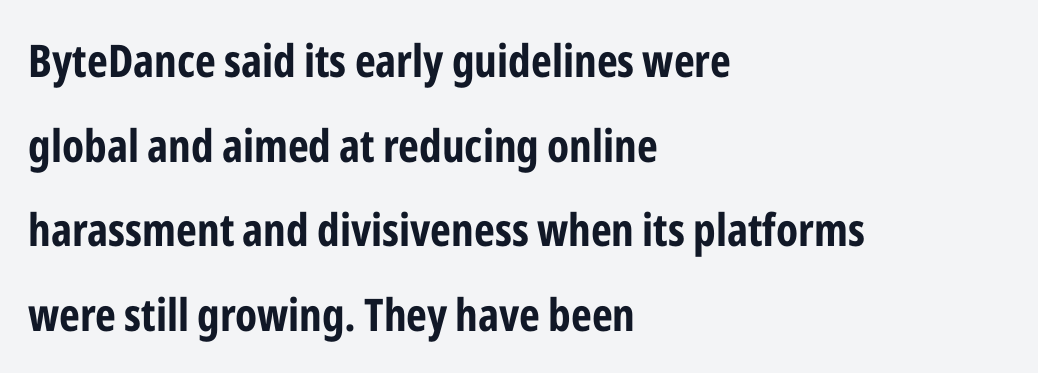
{"serif": "no", "italic": "no", "bold": "yes", "weight": "bold", "width": "condensed", "stroke_contrast": "low", "x_height": "medium", "monospaced": "no", "underline": "no", "align": "left", "line_spacing_ratio": 1.88, "letter_spacing": "normal", "letter_spacing_em": 0.0, "glyph_px": 45}
